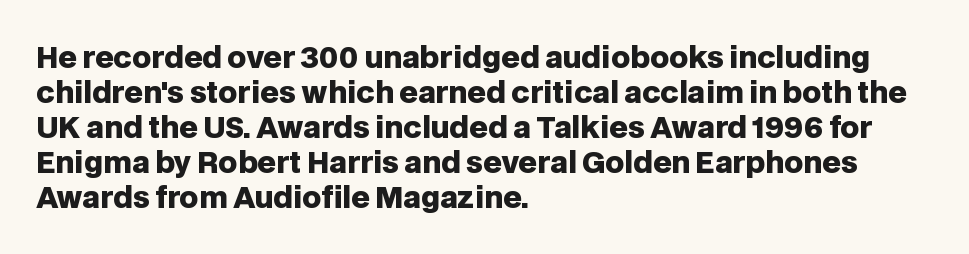
The image shows 29 px heavy sans-serif type, upright; set left-aligned, line spacing 1.21x, normal letter spacing, not underlined; low stroke contrast and a large x-height.
